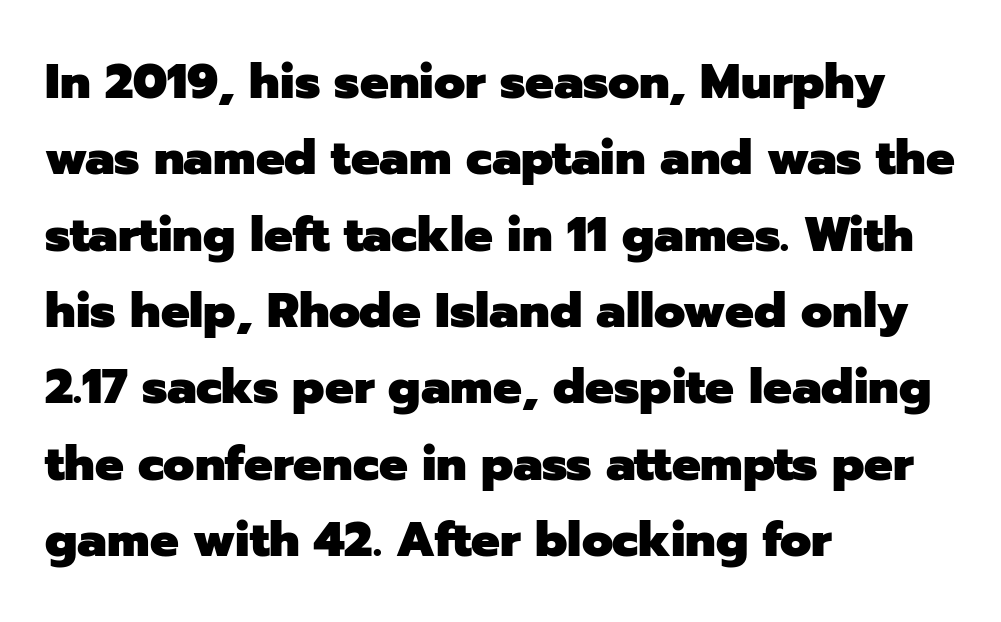
Default kerning and tracking; the words read as compact shapes. Weight: bold. Designer's note — italics off, roman on. The lines sit at an ordinary, default distance from one another. These lines stack with their left ends in a neat column.
